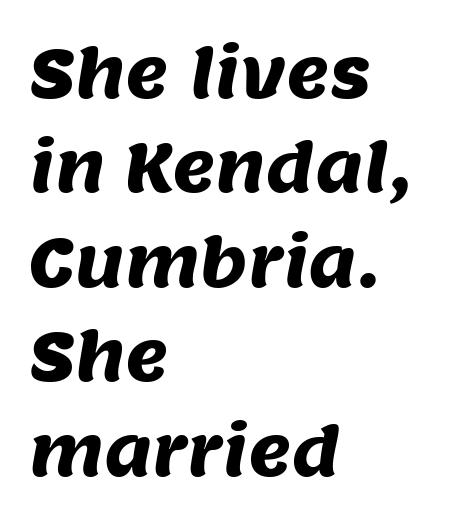
Letter spacing: default. Do the characters align in a grid? No, the font is proportional. A normal amount of white space separates one row of letters from the next. The area under the type is left untouched. The type family on display is of the sans-serif kind. These lines stack with their left ends in a neat column.
